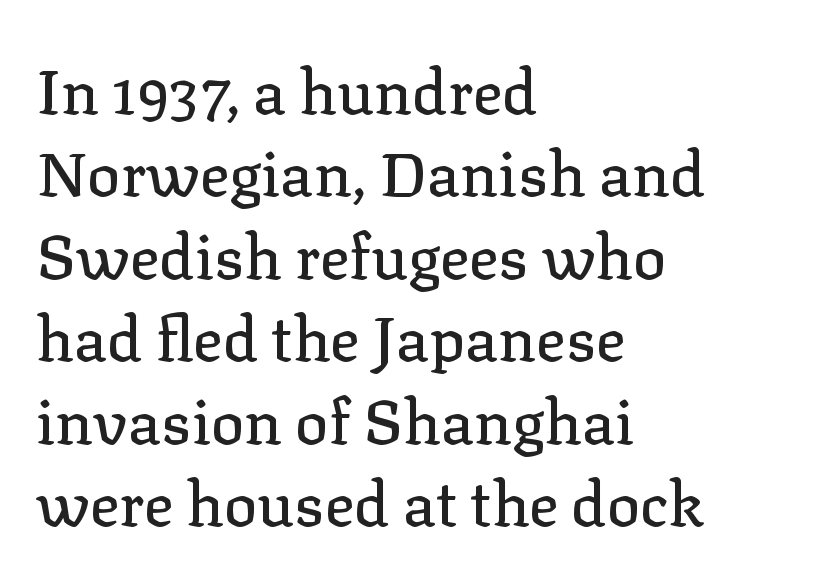
The image shows 62 px serif type, upright; set left-aligned, normal line spacing (1.33x), normal letter spacing, not underlined; low stroke contrast and a medium x-height.
